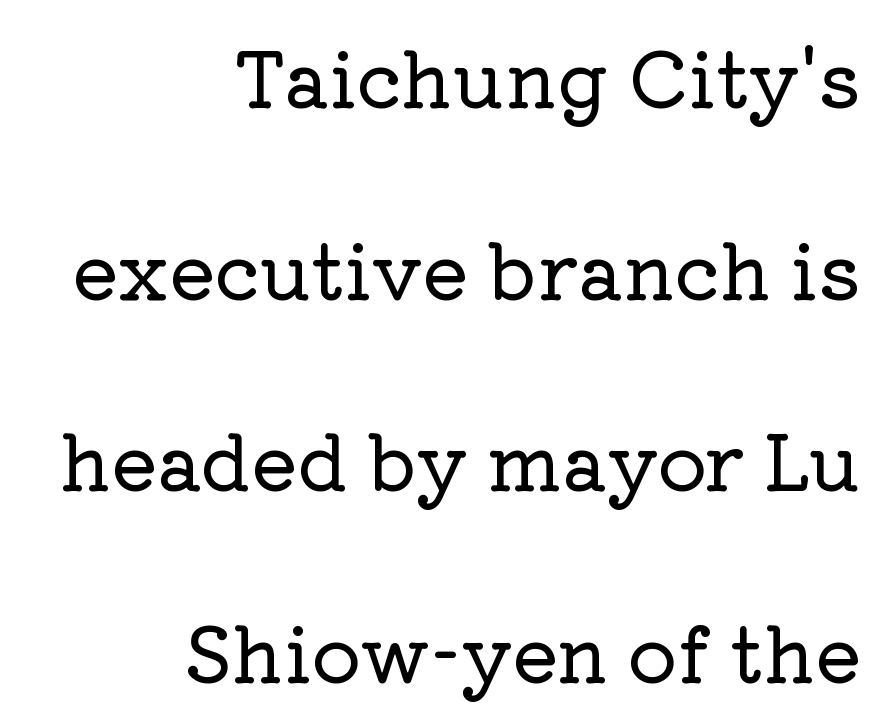
Q: Is the text italic (slanted)? A: No, it is upright.
Q: Is the typeface a serif or a sans-serif typeface? A: Serif.
Q: Is the text underlined? A: No.
Q: How is the paragraph aligned? A: Right-aligned.
Q: Is the spacing between letters normal or unusually wide? A: Normal.
Q: Is the spacing between lines tight, normal or loose? A: Loose.
Q: Width (condensed, normal, or wide)? A: Normal.
Q: Stroke contrast? A: Low.
Q: x-height? A: Medium.
Q: Monospaced? A: No.
